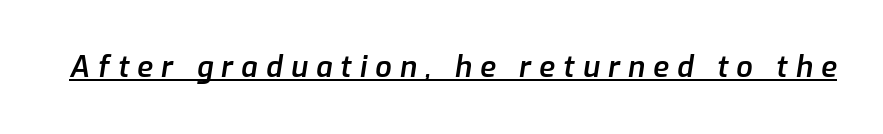
Q: Is the text bold? A: Semi-bold.
Q: Is the text italic (slanted)? A: Yes, it leans right by about 9 degrees.
Q: Is the text underlined? A: Yes.
Q: Is the spacing between letters normal or unusually wide? A: Unusually wide.
Q: Width (condensed, normal, or wide)? A: Normal.
Q: Stroke contrast? A: Low.
Q: x-height? A: Medium.
Q: Monospaced? A: No.
